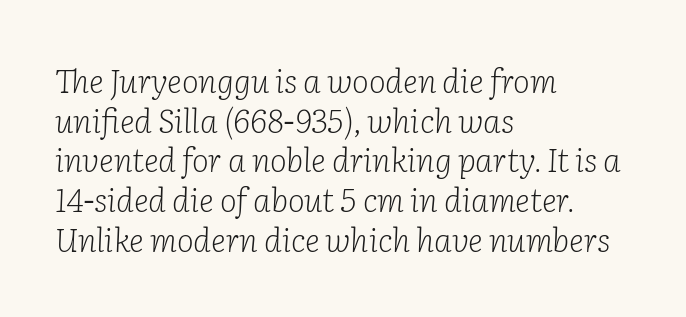
The image shows 32 px light serif type, italic (leaning right); set left-aligned, line spacing 1.24x, normal letter spacing, not underlined; low stroke contrast and a medium x-height.
